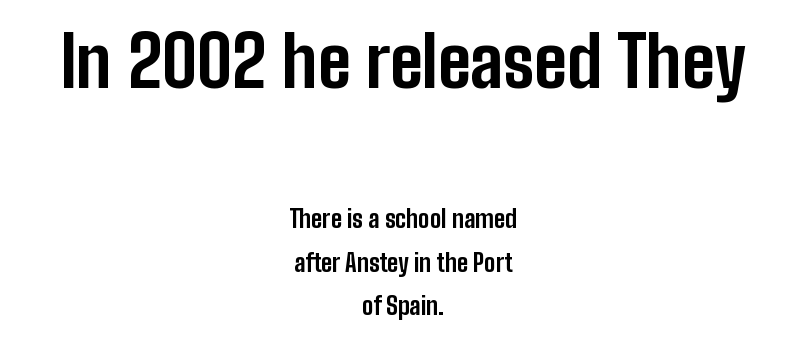
Q: Is the text bold? A: Yes.
Q: Is the text italic (slanted)? A: No, it is upright.
Q: Is the typeface a serif or a sans-serif typeface? A: Sans-serif.
Q: Is the text underlined? A: No.
Q: How is the paragraph aligned? A: Centered.
Q: Is the spacing between letters normal or unusually wide? A: Normal.
Q: Which block of text is set in a larger size, the first (top) or the second (bottom)? A: The first (top) one.
Q: Width (condensed, normal, or wide)? A: Condensed.
Q: Stroke contrast? A: Low.
Q: x-height? A: Medium.
Q: Monospaced? A: No.
